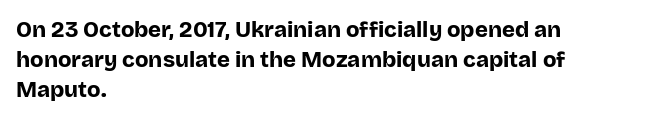
The image shows 22 px bold type, upright; set left-aligned, normal line spacing (1.36x), normal letter spacing, not underlined.
